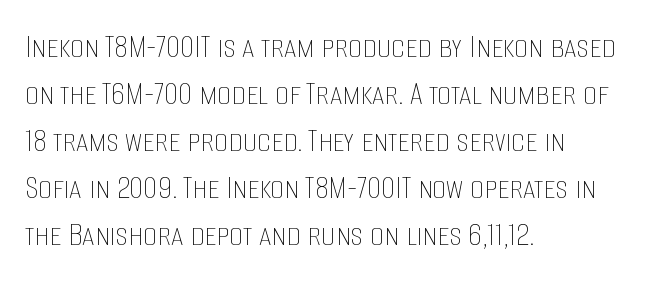
{"italic": "no", "bold": "no", "weight": "thin", "width": "condensed", "stroke_contrast": "low", "x_height": "large", "monospaced": "no", "underline": "no", "align": "left", "line_spacing": "normal", "line_spacing_ratio": 1.34, "letter_spacing": "normal", "letter_spacing_em": 0.0, "glyph_px": 35}
